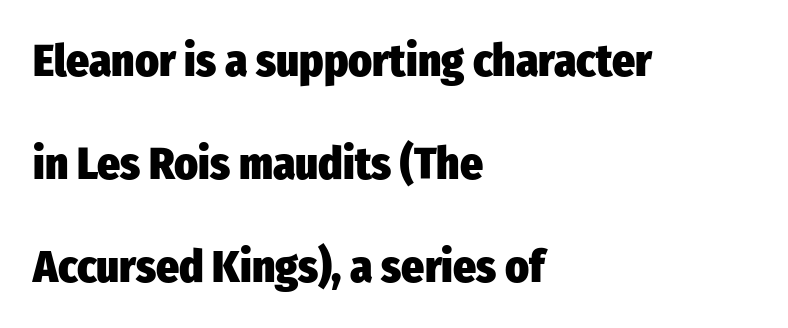
The image shows 45 px heavy, condensed sans-serif type, upright; set left-aligned, loose line spacing (2.29x), normal letter spacing, not underlined; low stroke contrast and a medium x-height.
